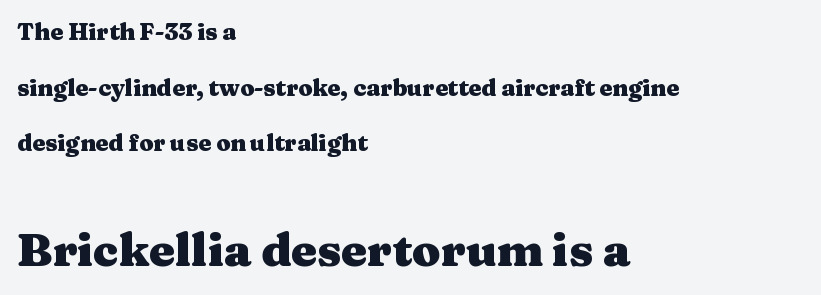
{"serif": "yes", "italic": "no", "bold": "yes", "weight": "heavy", "width": "wide", "stroke_contrast": "medium", "x_height": "medium", "monospaced": "no", "underline": "no", "align": "left", "line_spacing": "loose", "line_spacing_ratio": 2.42, "letter_spacing": "normal", "letter_spacing_em": 0.0, "larger_block": "second", "size_ratio": 2.0, "glyph_px": 46}
